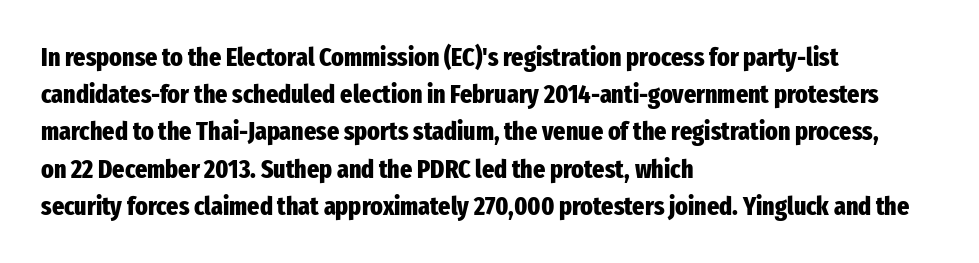
Notice how descenders clear the ascenders below comfortably — that's standard leading. Compared with an ordinary text face, these strokes are far heavier — a full bold. Compared with typical body copy, the letter spacing here is the same. Italic: no, the glyphs are upright roman. The rag falls on the right side of this text block. Descenders hang freely into open space.
